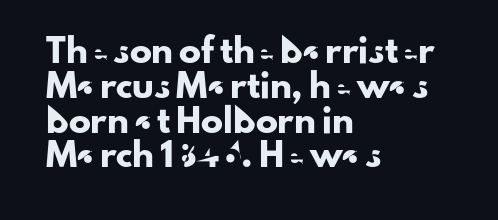
Q: Is the text italic (slanted)? A: No, it is upright.
Q: Is the text underlined? A: No.
Q: How is the paragraph aligned? A: Left-aligned.
Q: Is the spacing between letters normal or unusually wide? A: Normal.
Q: Is the spacing between lines tight, normal or loose? A: Normal.
